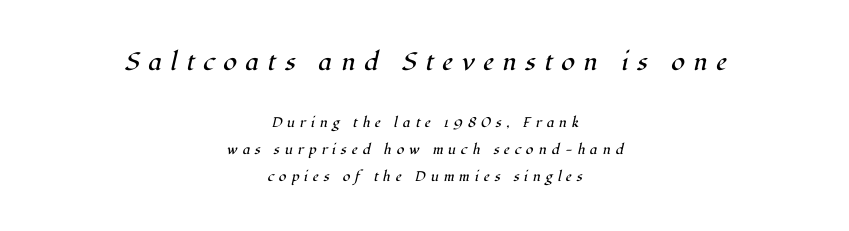
{"italic": "yes", "lean": "right", "slant_degrees": 12, "bold": "no", "underline": "no", "align": "center", "line_spacing": "loose", "line_spacing_ratio": 1.92, "letter_spacing": "wide", "letter_spacing_em": 0.35, "larger_block": "first", "size_ratio": 1.79, "glyph_px": 25}
